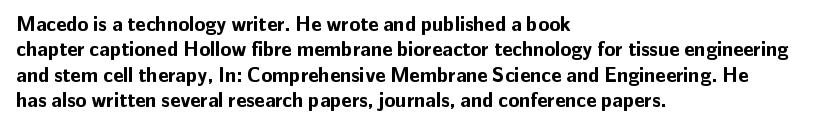
Characters follow at the spacing the type designer built in. What's the leading like? Ordinary, nothing unusual. Horizontal alignment here is leftward, the default for most running prose. The words here are not underlined. The typesetting leans heavy: a genuine bold.
